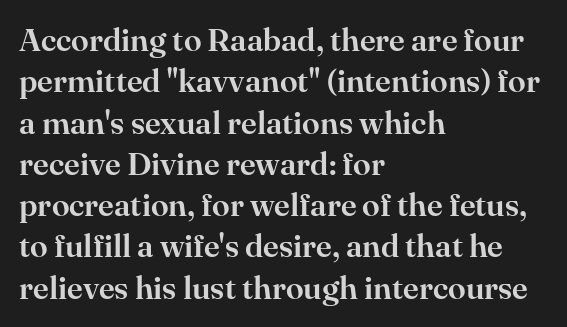
Think of a printed novel: that variable character pitch is what you see here. Successive baselines arrive at the customary interval. Only glyphs here, with clear space below each row. Reading down the block, your eye returns to a fixed left position each line.
